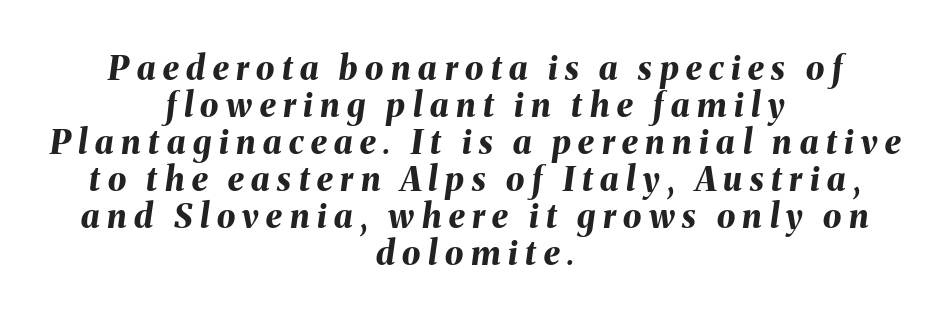
{"italic": "yes", "lean": "right", "slant_degrees": 8, "bold": "yes", "weight": "bold", "width": "normal", "stroke_contrast": "medium", "x_height": "medium", "monospaced": "no", "underline": "no", "align": "center", "line_spacing": "tight", "line_spacing_ratio": 1.12, "letter_spacing": "wide", "letter_spacing_em": 0.23, "glyph_px": 33}
